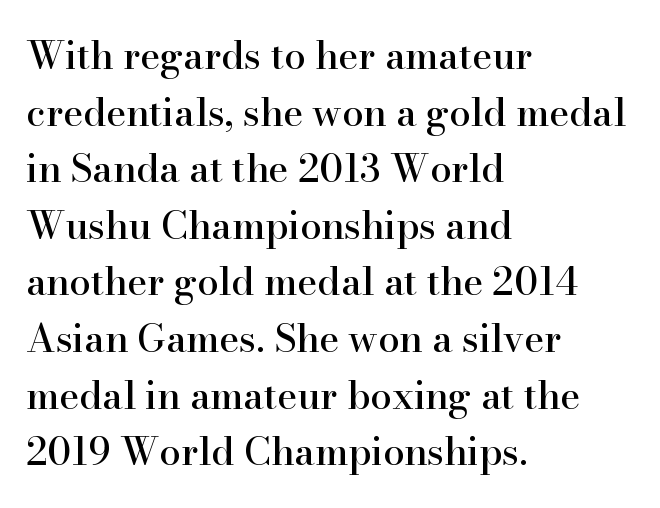
Q: Is the text italic (slanted)? A: No, it is upright.
Q: Is the typeface a serif or a sans-serif typeface? A: Serif.
Q: Is the text underlined? A: No.
Q: How is the paragraph aligned? A: Left-aligned.
Q: Is the spacing between letters normal or unusually wide? A: Normal.
Q: Is the spacing between lines tight, normal or loose? A: Normal.
Q: Width (condensed, normal, or wide)? A: Normal.
Q: Stroke contrast? A: High.
Q: x-height? A: Small.
Q: Monospaced? A: No.
